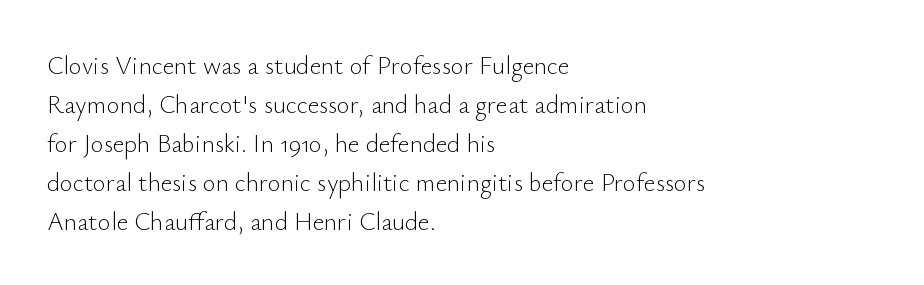
The image shows 25 px text type, upright; set left-aligned, normal line spacing (1.56x), normal letter spacing, not underlined.
